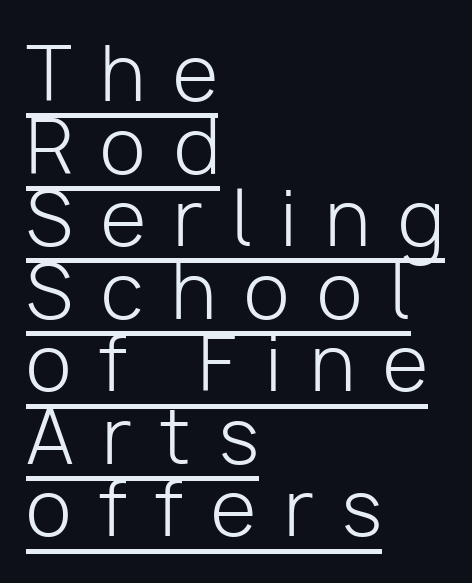
Q: Is the text bold? A: No.
Q: Is the text italic (slanted)? A: No, it is upright.
Q: Is the typeface a serif or a sans-serif typeface? A: Sans-serif.
Q: Is the text underlined? A: Yes.
Q: How is the paragraph aligned? A: Left-aligned.
Q: Is the spacing between letters normal or unusually wide? A: Unusually wide.
Q: Is the spacing between lines tight, normal or loose? A: Tight.
Q: Width (condensed, normal, or wide)? A: Normal.
Q: Stroke contrast? A: Low.
Q: x-height? A: Medium.
Q: Monospaced? A: No.
